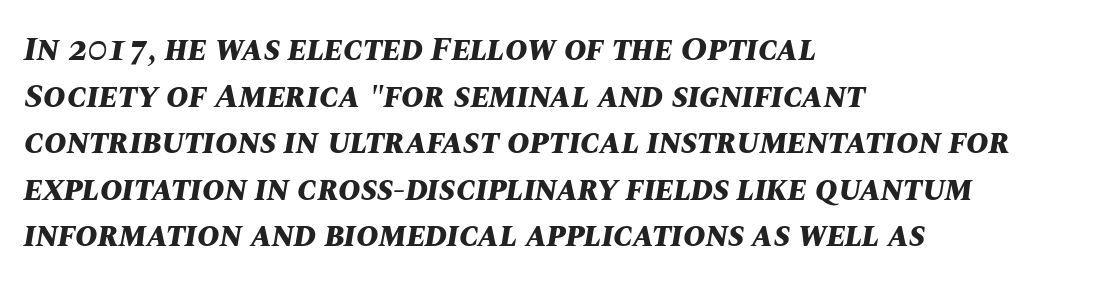
The vertical gap from one line to the next is medium. Plenty of ink on the page — the face is bold. These lines were composed using italics. These lines stack with their left ends in a neat column. Lines of text with bare space underneath.
